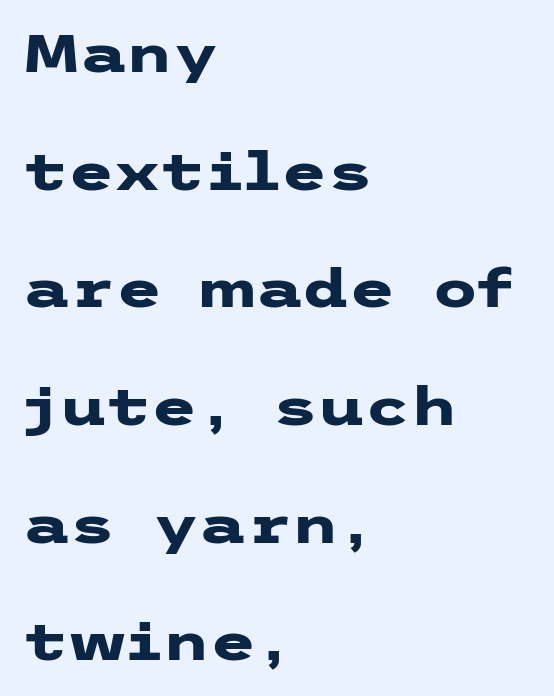
Caption: bold face, heavy strokes. This is sans-serif lettering, the kind often seen on screens and signage. Rendered with straight, roman letterforms. The lines in this sample share a left origin and differ only in where they stop. Each new line begins a long way beneath the previous one.
